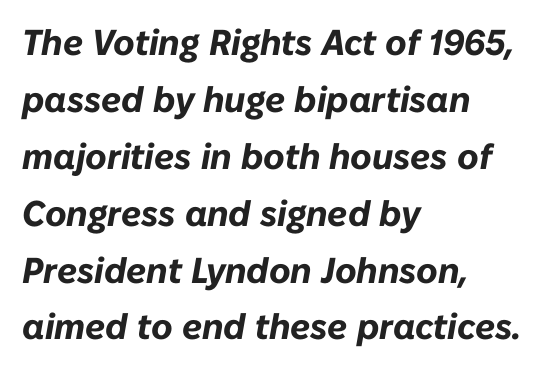
Q: Is the text bold? A: Yes.
Q: Is the text italic (slanted)? A: Yes, it leans right by about 10 degrees.
Q: Is the text underlined? A: No.
Q: How is the paragraph aligned? A: Left-aligned.
Q: Is the spacing between letters normal or unusually wide? A: Normal.
Q: Is the spacing between lines tight, normal or loose? A: Normal.
Q: Width (condensed, normal, or wide)? A: Normal.
Q: Stroke contrast? A: Low.
Q: x-height? A: Medium.
Q: Monospaced? A: No.
